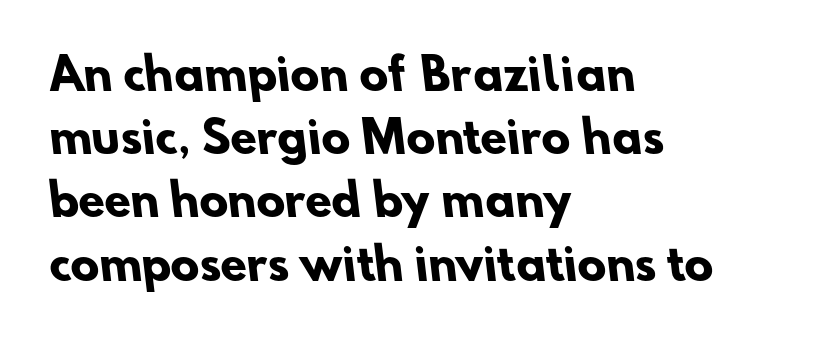
The image shows 43 px heavy sans-serif type; set left-aligned, normal line spacing (1.47x), normal letter spacing, not underlined; low stroke contrast and a small x-height.
